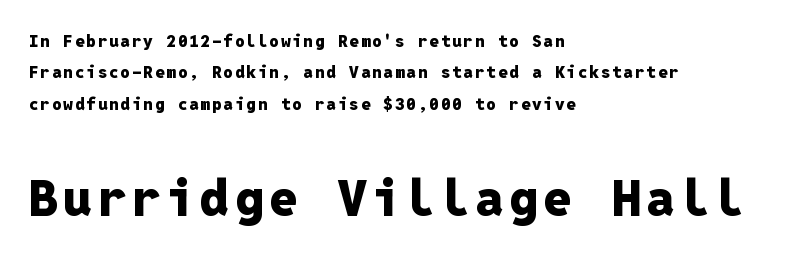
The font's upright variant was chosen for this text. The rendering shows plain stroke endings on the letterforms — a sans-serif design. Is this a fixed-width face? Yes — each glyph sits in an identical cell. Weight check: bold — yes, fully. Leftover space on each line is placed entirely after the last word.
